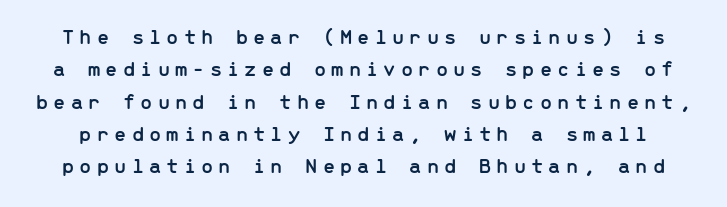
{"italic": "no", "underline": "no", "line_spacing": "normal", "line_spacing_ratio": 1.47, "letter_spacing": "wide", "letter_spacing_em": 0.23, "glyph_px": 22}
